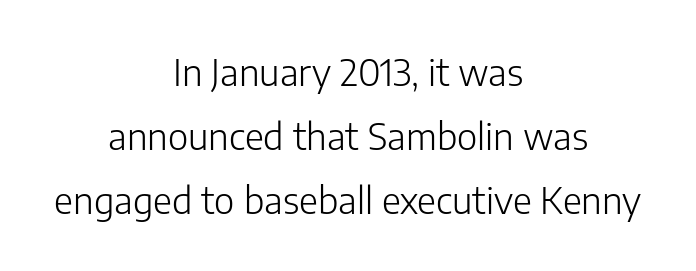
The image shows 37 px light sans-serif type, upright; set centered, line spacing 1.73x, normal letter spacing, not underlined; low stroke contrast and a medium x-height.
